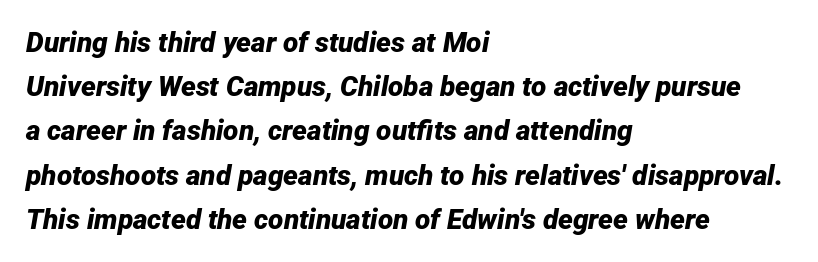
Q: Is the text bold? A: Yes.
Q: Is the text italic (slanted)? A: Yes, it leans right by about 12 degrees.
Q: Is the text underlined? A: No.
Q: How is the paragraph aligned? A: Left-aligned.
Q: Is the spacing between letters normal or unusually wide? A: Normal.
Q: Is the spacing between lines tight, normal or loose? A: Normal.
Q: Width (condensed, normal, or wide)? A: Normal.
Q: Stroke contrast? A: Low.
Q: x-height? A: Medium.
Q: Monospaced? A: No.
